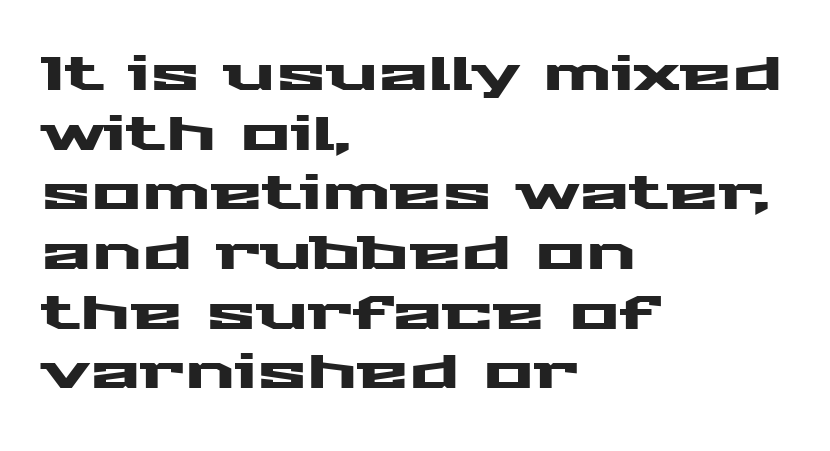
Q: Is the text italic (slanted)? A: No, it is upright.
Q: Is the typeface a serif or a sans-serif typeface? A: Sans-serif.
Q: Is the text underlined? A: No.
Q: How is the paragraph aligned? A: Left-aligned.
Q: Is the spacing between letters normal or unusually wide? A: Normal.
Q: Is the spacing between lines tight, normal or loose? A: Normal.
Q: Width (condensed, normal, or wide)? A: Wide.
Q: Stroke contrast? A: Medium.
Q: x-height? A: Medium.
Q: Monospaced? A: No.
